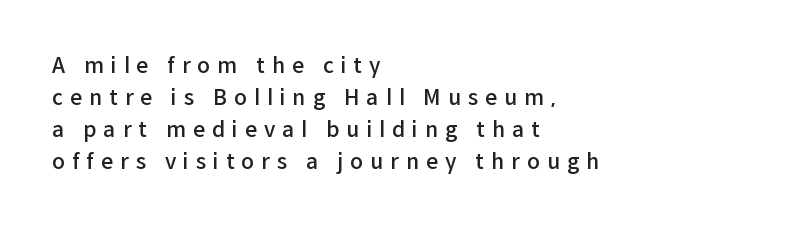
Q: Is the text bold? A: Semi-bold.
Q: Is the text italic (slanted)? A: No, it is upright.
Q: Is the text underlined? A: No.
Q: How is the paragraph aligned? A: Left-aligned.
Q: Is the spacing between letters normal or unusually wide? A: Unusually wide.
Q: Is the spacing between lines tight, normal or loose? A: Normal.
